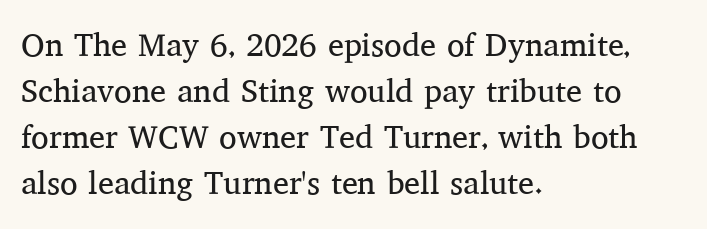
The image shows 32 px regular-weight serif type, upright; set left-aligned, normal line spacing (1.44x), normal letter spacing, not underlined; medium stroke contrast and a medium x-height.
